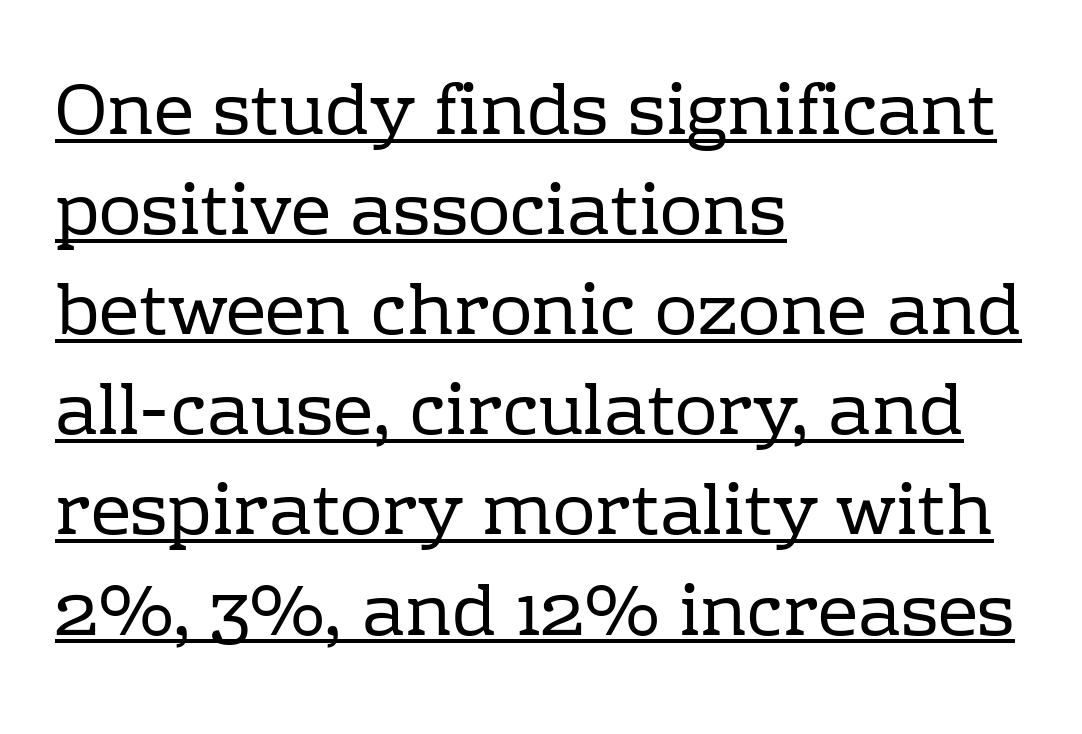
Rows of type keep a routine distance in the vertical direction. Italic? Not at all — the glyphs are vertical. Where is the straight margin? On the left. Note the varied advance widths — an 'i' is clearly narrower than an 'm'. Are there feet on the stems? There are — it's a serif.
